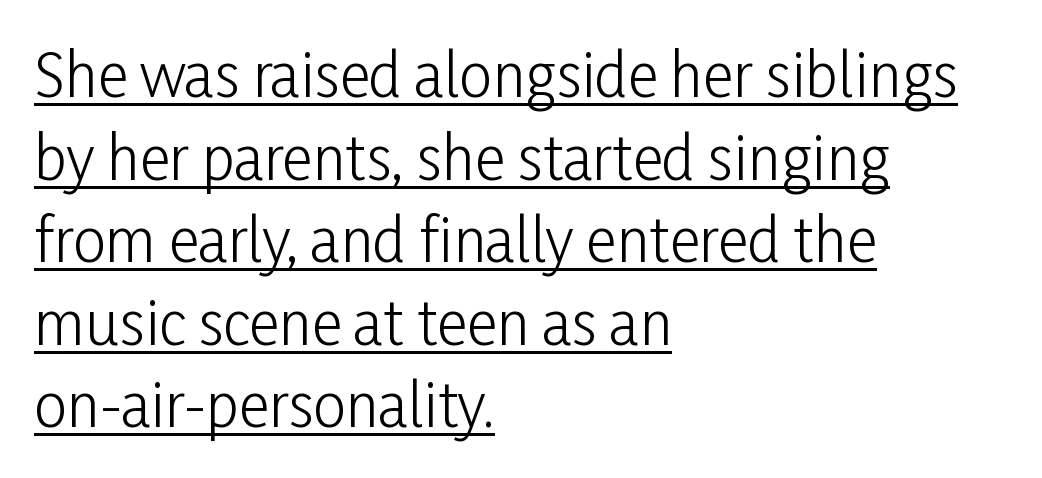
{"serif": "no", "italic": "no", "bold": "no", "weight": "light", "width": "condensed", "stroke_contrast": "low", "x_height": "medium", "monospaced": "no", "underline": "yes", "align": "left", "line_spacing": "normal", "line_spacing_ratio": 1.4, "letter_spacing": "normal", "letter_spacing_em": 0.0, "glyph_px": 59}
